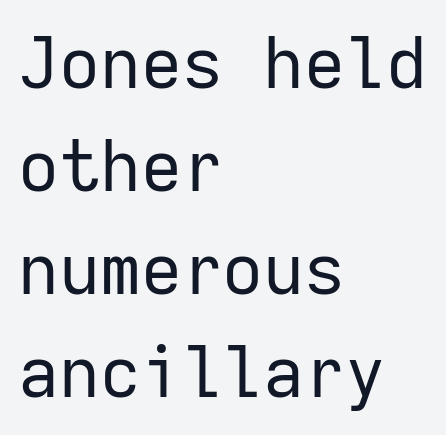
These lines are set flush left with a ragged right edge. These lines were composed using upright roman letters. A clean baseline with only descenders dipping below it. Notice how descenders clear the ascenders below comfortably — that's standard leading. Between one letter and the next there's only the usual sliver of space.
